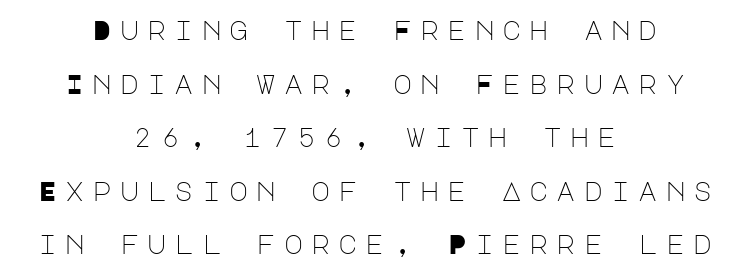
{"italic": "no", "bold": "no", "underline": "no", "align": "center", "line_spacing": "loose", "line_spacing_ratio": 2.06, "letter_spacing": "wide", "letter_spacing_em": 0.31, "glyph_px": 26}
